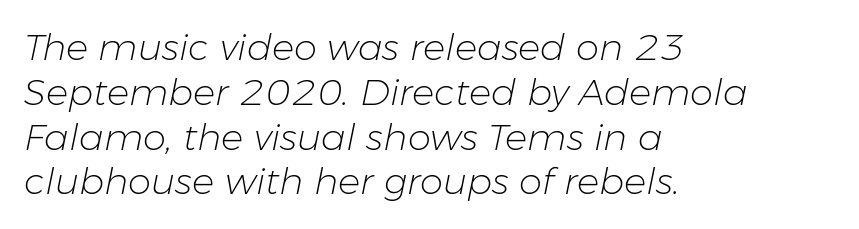
{"italic": "yes", "lean": "right", "slant_degrees": 11, "bold": "no", "weight": "light", "width": "normal", "stroke_contrast": "low", "x_height": "medium", "monospaced": "no", "underline": "no", "align": "left", "line_spacing_ratio": 1.21, "letter_spacing": "normal", "letter_spacing_em": 0.0, "glyph_px": 37}
